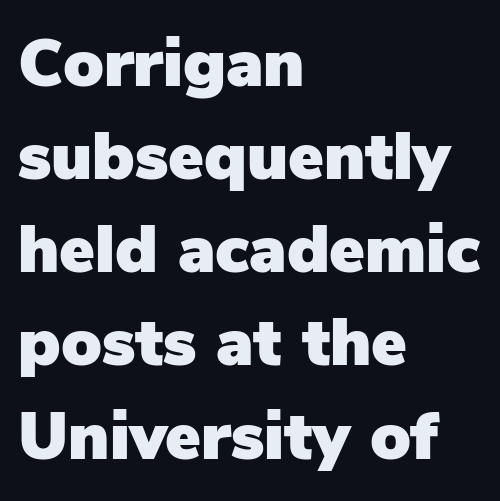
Horizontal bands of white between lines are of average thickness. The space directly below the letters is spotless. Compared with a centered layout, this one pins lines to the left instead. Does extra space separate the letters? No, they use regular spacing. The face used here is a sans, in the tradition of grotesques and geometrics. Varying glyph widths throughout — classic text-font behaviour.
